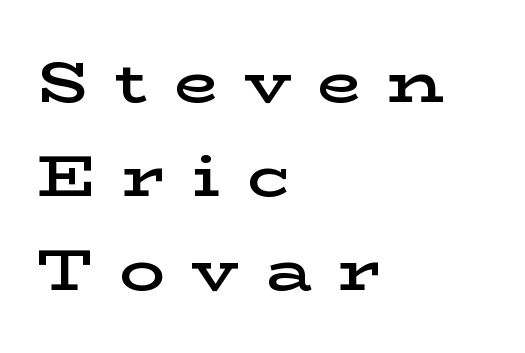
The tracking jumps out immediately: characters are airy and widely separated. The area under the type is left untouched. These lines are composed in type with serifs. The designer left line spacing at the default. The characters look somewhat weighty, a semibold short of true bold.
